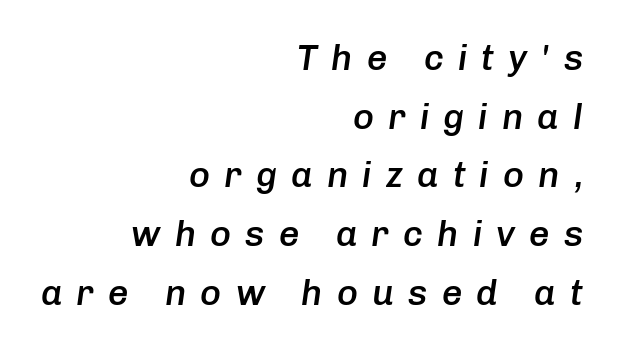
{"italic": "yes", "lean": "right", "slant_degrees": 8, "bold": "semi", "weight": "semibold", "width": "normal", "stroke_contrast": "low", "x_height": "medium", "monospaced": "no", "underline": "no", "align": "right", "line_spacing": "normal", "line_spacing_ratio": 1.63, "letter_spacing": "wide", "letter_spacing_em": 0.39, "glyph_px": 36}
